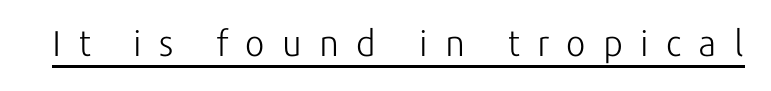
{"serif": "no", "italic": "no", "bold": "no", "weight": "light", "width": "normal", "stroke_contrast": "low", "x_height": "medium", "monospaced": "no", "underline": "yes", "letter_spacing": "wide", "letter_spacing_em": 0.48, "glyph_px": 36}
